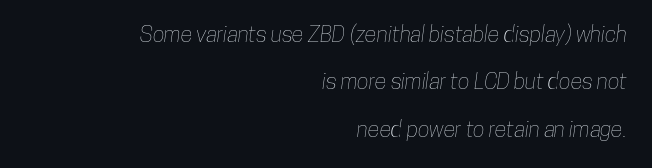
The image shows 22 px text type; set right-aligned, loose line spacing (2.15x), normal letter spacing, not underlined.
